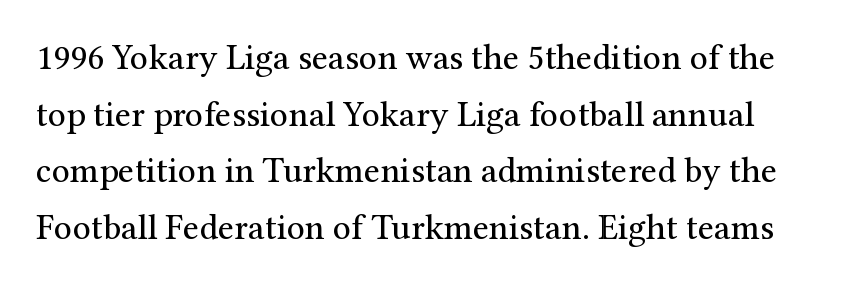
The image shows 36 px regular-weight serif type, upright; set normal line spacing (1.57x), normal letter spacing, not underlined; medium stroke contrast and a medium x-height.
